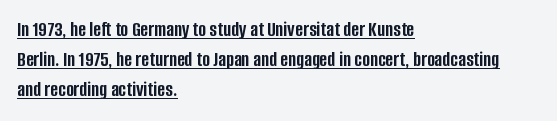
The image shows 21 px bold type, upright; set left-aligned, normal line spacing (1.43x), normal letter spacing, underlined.
